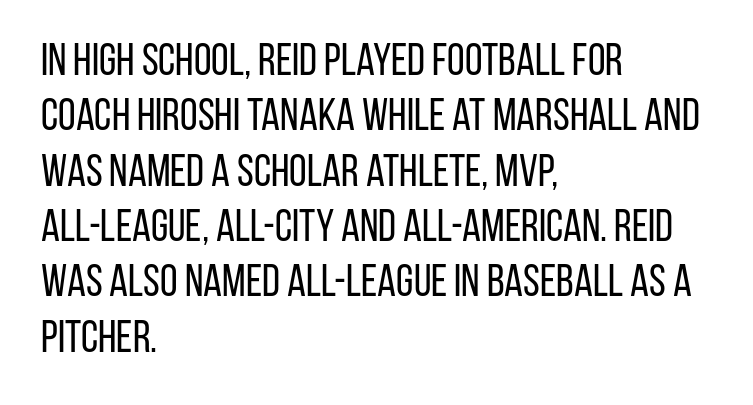
Q: Is the text bold? A: No.
Q: Is the text italic (slanted)? A: No, it is upright.
Q: Is the typeface a serif or a sans-serif typeface? A: Sans-serif.
Q: Is the text underlined? A: No.
Q: How is the paragraph aligned? A: Left-aligned.
Q: Is the spacing between letters normal or unusually wide? A: Normal.
Q: Width (condensed, normal, or wide)? A: Condensed.
Q: Stroke contrast? A: Low.
Q: x-height? A: Large.
Q: Monospaced? A: No.
